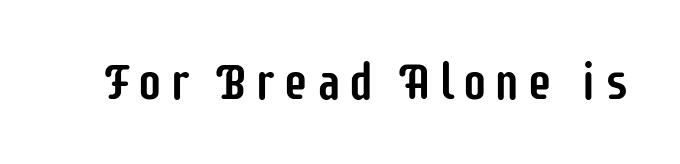
{"serif": "no", "italic": "no", "width": "condensed", "stroke_contrast": "low", "x_height": "large", "monospaced": "no", "underline": "no", "glyph_px": 51}
